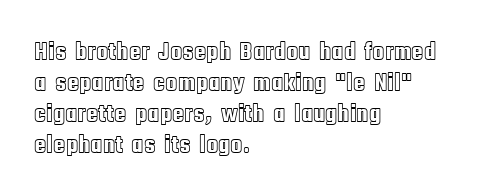
The image shows 25 px text type, upright; set left-aligned, line spacing 1.24x, normal letter spacing, not underlined.
